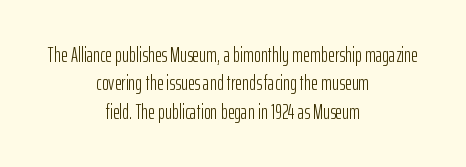
The image shows 21 px text type, upright; set centered, normal line spacing (1.35x), normal letter spacing, not underlined.
